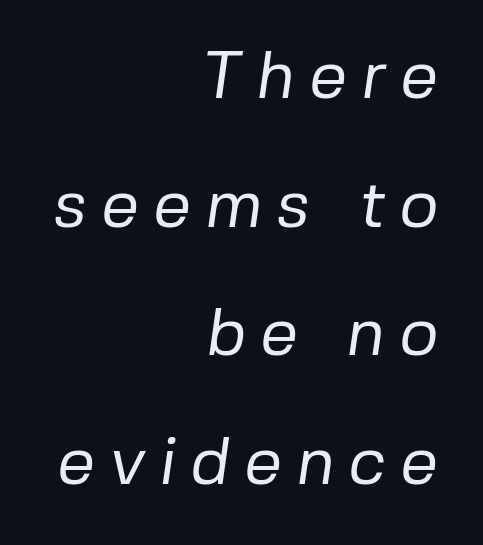
The text block is weighted toward the right margin, trailing off unevenly leftward. The designer went with a sans here, leaving each stem footless. Each new line begins a long way beneath the previous one. No letter is thick-stroked: the sample isn't bold.
